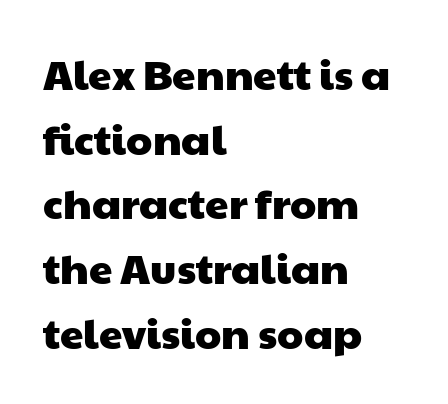
The image shows 42 px wide sans-serif type; set left-aligned, normal line spacing (1.54x), normal letter spacing, not underlined; low stroke contrast and a medium x-height.
